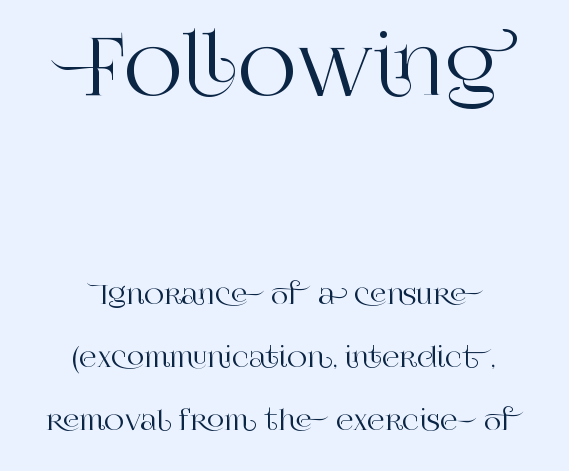
{"serif": "yes", "italic": "no", "width": "normal", "stroke_contrast": "high", "x_height": "large", "monospaced": "no", "underline": "no", "align": "center", "line_spacing": "loose", "line_spacing_ratio": 2.33, "letter_spacing": "normal", "letter_spacing_em": 0.0, "larger_block": "first", "size_ratio": 2.96, "glyph_px": 80}
